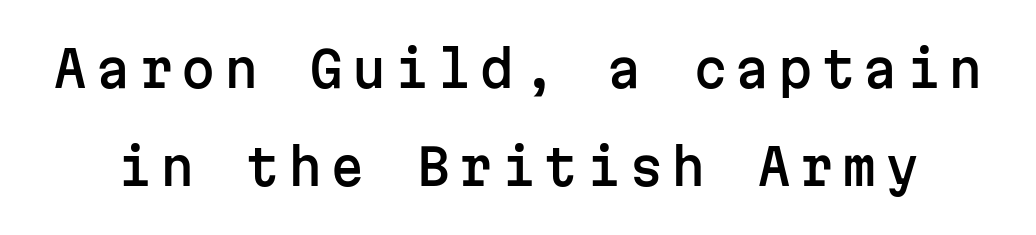
Nope, not italic — everything's standing straight. Letterform terminals end flat and unadorned throughout the passage. The line-height multiplier appears high, well above default. The passage shown is typed in a monospace face where columns stay perfectly aligned. Honestly, there is no underline to notice here at all.
